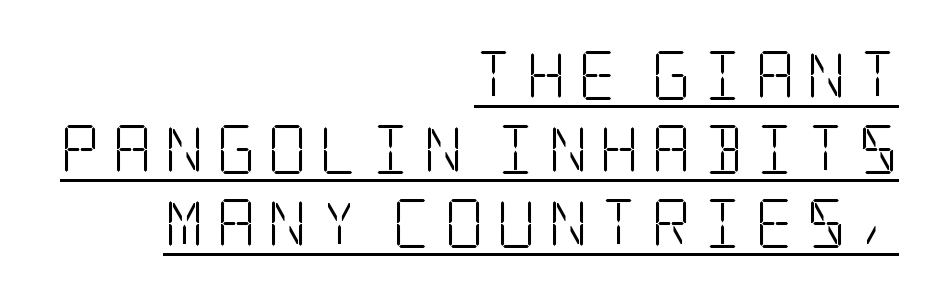
{"serif": "yes", "italic": "no", "bold": "no", "weight": "light", "width": "condensed", "stroke_contrast": "low", "x_height": "large", "underline": "yes", "align": "right", "line_spacing": "normal", "line_spacing_ratio": 1.51, "letter_spacing": "wide", "letter_spacing_em": 0.24, "glyph_px": 49}
